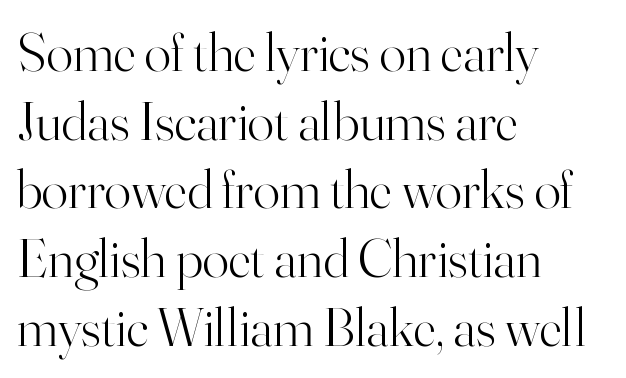
Q: Is the text bold? A: No.
Q: Is the text italic (slanted)? A: No, it is upright.
Q: Is the typeface a serif or a sans-serif typeface? A: Serif.
Q: Is the text underlined? A: No.
Q: How is the paragraph aligned? A: Left-aligned.
Q: Is the spacing between letters normal or unusually wide? A: Normal.
Q: Is the spacing between lines tight, normal or loose? A: Normal.
Q: Width (condensed, normal, or wide)? A: Normal.
Q: Stroke contrast? A: High.
Q: x-height? A: Small.
Q: Monospaced? A: No.
